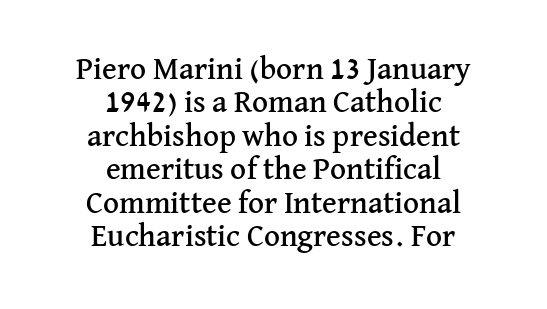
Type without underlining. The designer went with a serif here, giving each stem small feet. The rendering keeps characters at their native spacing. Posture: vertical. The rag falls on both sides of this text block equally. The space between consecutive lines is stingy.
